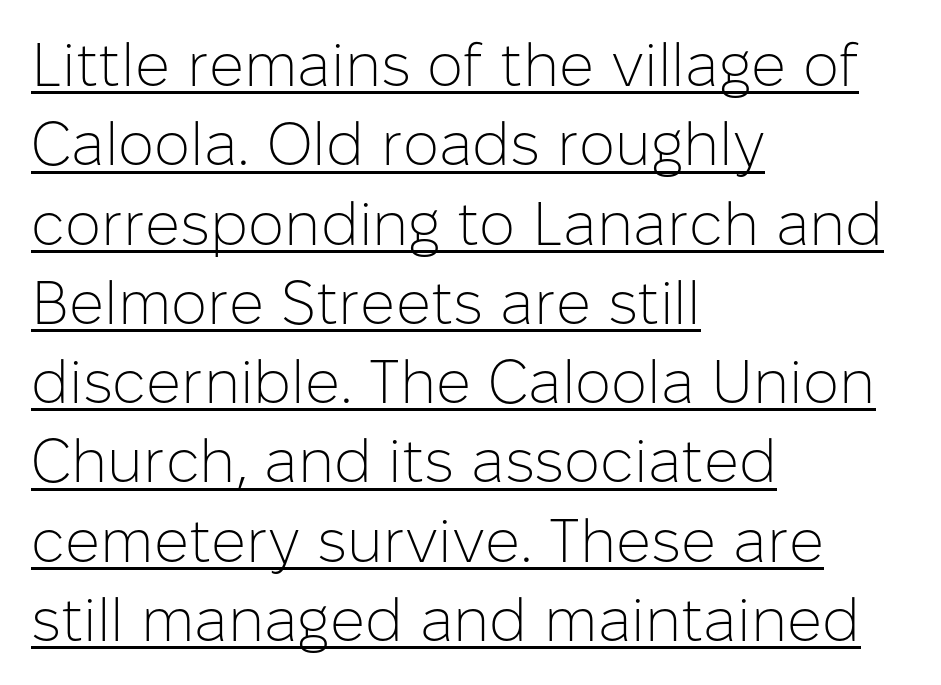
{"serif": "no", "italic": "no", "bold": "no", "weight": "light", "width": "normal", "stroke_contrast": "low", "x_height": "medium", "monospaced": "no", "underline": "yes", "align": "left", "line_spacing": "normal", "line_spacing_ratio": 1.3, "letter_spacing": "normal", "letter_spacing_em": 0.0, "glyph_px": 61}
